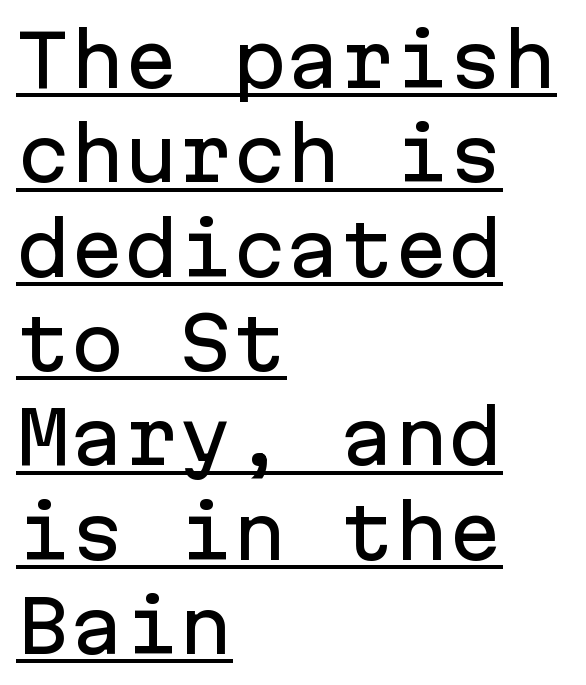
Do the characters align in a grid? Yes, the font is monospaced. Each letter's strokes conclude bluntly, with no projecting serifs. It's the straight-up-and-down kind of type. Is the letter spacing exaggerated? No — it looks like the ordinary default.
